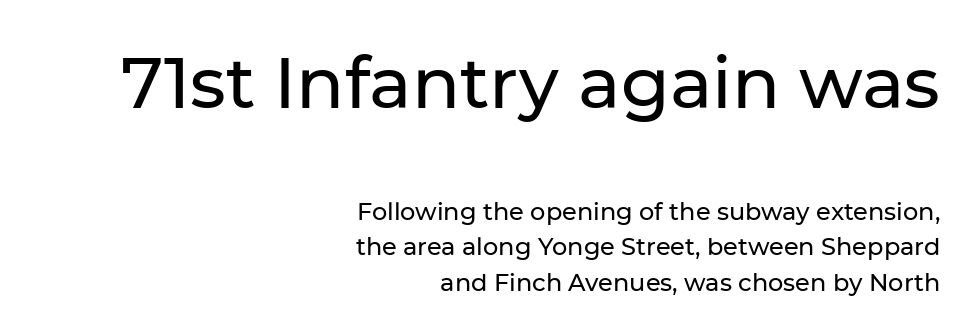
Q: Is the text italic (slanted)? A: No, it is upright.
Q: Is the typeface a serif or a sans-serif typeface? A: Sans-serif.
Q: Is the text underlined? A: No.
Q: How is the paragraph aligned? A: Right-aligned.
Q: Is the spacing between letters normal or unusually wide? A: Normal.
Q: Is the spacing between lines tight, normal or loose? A: Normal.
Q: Which block of text is set in a larger size, the first (top) or the second (bottom)? A: The first (top) one.
Q: Width (condensed, normal, or wide)? A: Normal.
Q: Stroke contrast? A: Low.
Q: x-height? A: Medium.
Q: Monospaced? A: No.
